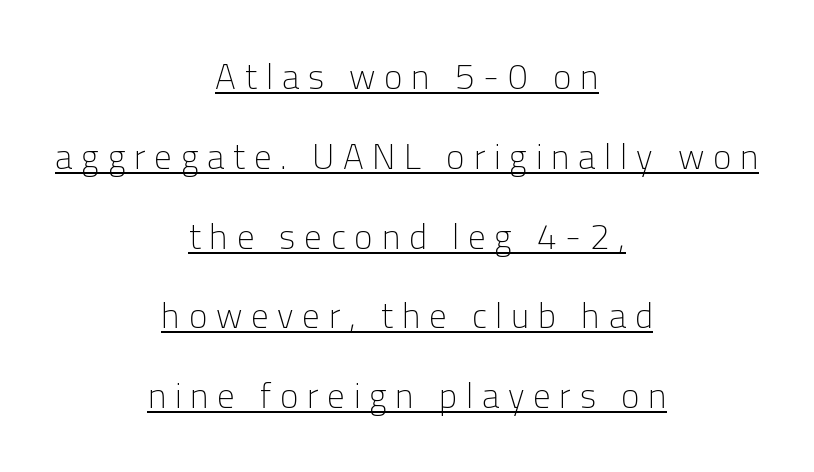
{"serif": "no", "italic": "no", "bold": "no", "weight": "light", "width": "normal", "stroke_contrast": "low", "x_height": "medium", "monospaced": "no", "underline": "yes", "align": "center", "line_spacing": "loose", "line_spacing_ratio": 2.28, "letter_spacing": "wide", "letter_spacing_em": 0.25, "glyph_px": 35}
